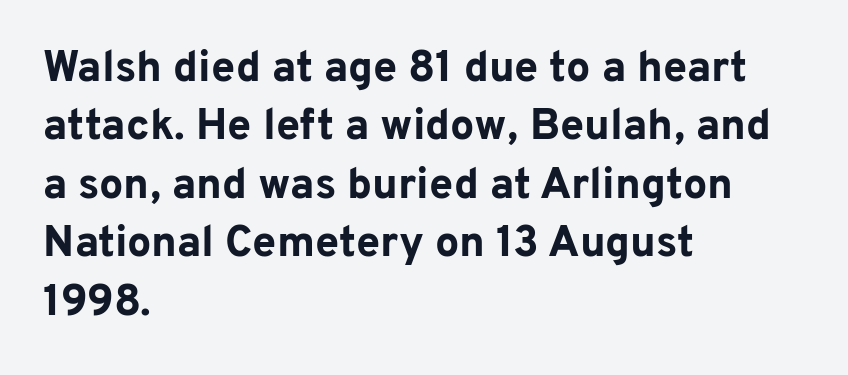
Q: Is the text bold? A: Yes.
Q: Is the text italic (slanted)? A: No, it is upright.
Q: Is the typeface a serif or a sans-serif typeface? A: Sans-serif.
Q: Is the text underlined? A: No.
Q: How is the paragraph aligned? A: Left-aligned.
Q: Is the spacing between letters normal or unusually wide? A: Normal.
Q: Is the spacing between lines tight, normal or loose? A: Normal.
Q: Width (condensed, normal, or wide)? A: Normal.
Q: Stroke contrast? A: Low.
Q: x-height? A: Medium.
Q: Monospaced? A: No.
